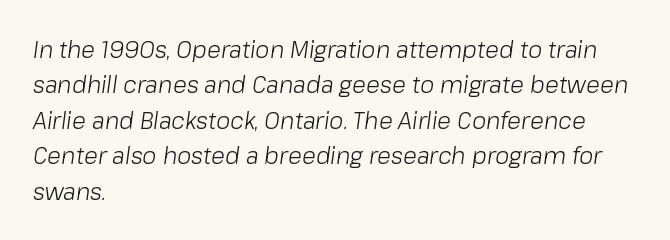
Caption: standard tracking, unaltered. No word sits above an underline. The ragged edge is on the right, which tells us the setting is flush left. Weight: not bold — regular or lighter. In terms of posture, this sample is oblique. Regular leading.
